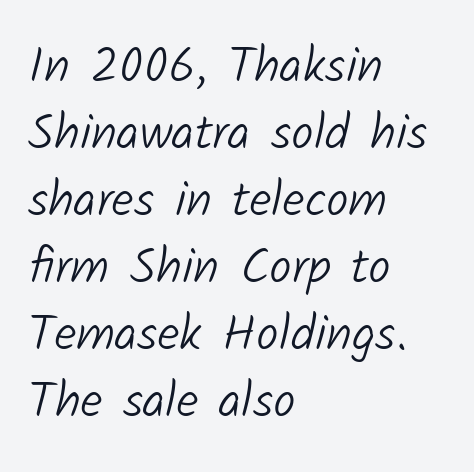
Q: Is the text bold? A: No.
Q: Is the typeface a serif or a sans-serif typeface? A: Sans-serif.
Q: Is the text underlined? A: No.
Q: How is the paragraph aligned? A: Left-aligned.
Q: Is the spacing between letters normal or unusually wide? A: Normal.
Q: Is the spacing between lines tight, normal or loose? A: Normal.
Q: Width (condensed, normal, or wide)? A: Normal.
Q: Stroke contrast? A: Low.
Q: x-height? A: Medium.
Q: Monospaced? A: No.
